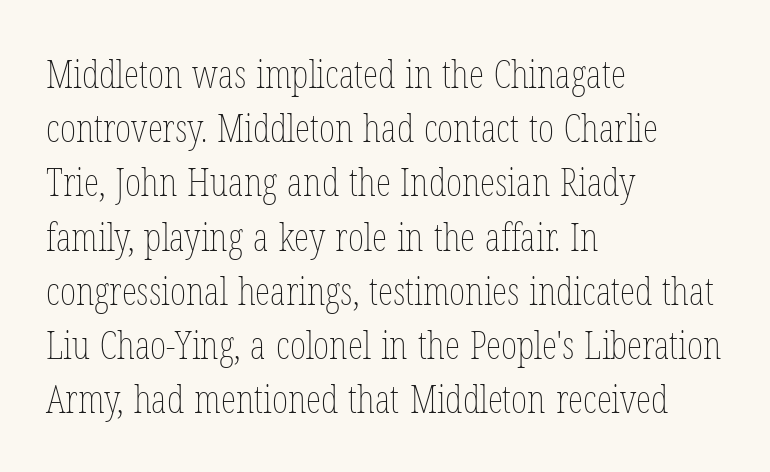
{"italic": "no", "bold": "no", "weight": "thin", "width": "condensed", "stroke_contrast": "low", "x_height": "medium", "monospaced": "no", "underline": "no", "align": "left", "line_spacing": "normal", "line_spacing_ratio": 1.39, "letter_spacing": "normal", "letter_spacing_em": 0.0, "glyph_px": 39}
